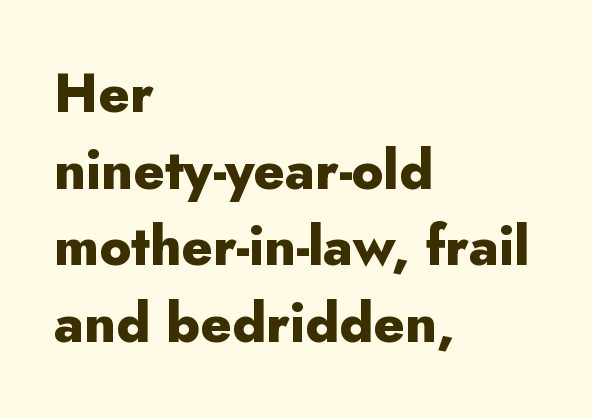
{"serif": "no", "italic": "no", "bold": "yes", "weight": "heavy", "width": "normal", "stroke_contrast": "low", "x_height": "small", "monospaced": "no", "underline": "no", "align": "left", "line_spacing": "normal", "line_spacing_ratio": 1.42, "letter_spacing": "normal", "letter_spacing_em": 0.0, "glyph_px": 54}
